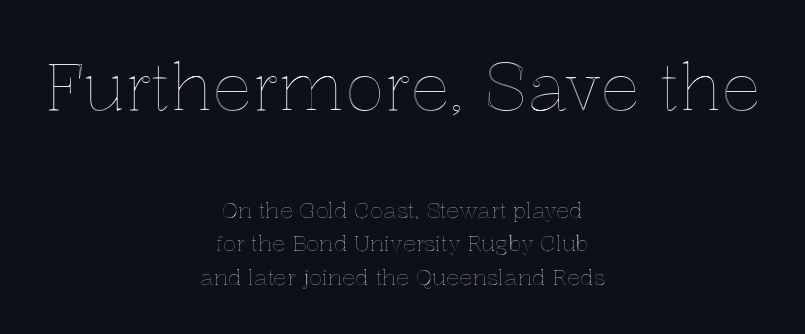
Q: Is the text italic (slanted)? A: No, it is upright.
Q: Is the text underlined? A: No.
Q: How is the paragraph aligned? A: Centered.
Q: Is the spacing between letters normal or unusually wide? A: Normal.
Q: Is the spacing between lines tight, normal or loose? A: Normal.
Q: Which block of text is set in a larger size, the first (top) or the second (bottom)? A: The first (top) one.
Q: Width (condensed, normal, or wide)? A: Normal.
Q: x-height? A: Medium.
Q: Monospaced? A: No.
